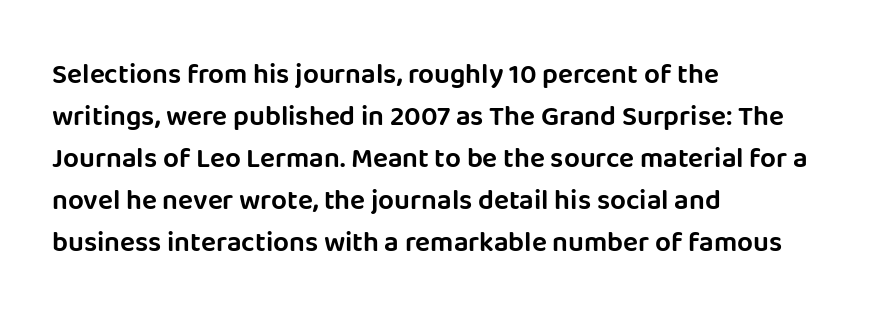
The image shows 28 px sans-serif type, upright; set left-aligned, normal line spacing (1.5x), normal letter spacing, not underlined; low stroke contrast and a large x-height.
